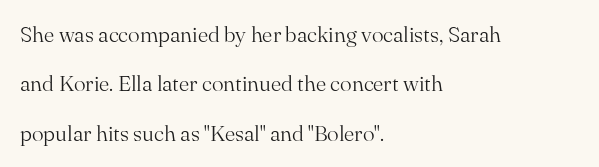
The image shows 22 px text type, upright; set left-aligned, loose line spacing (2.25x), normal letter spacing, not underlined.
